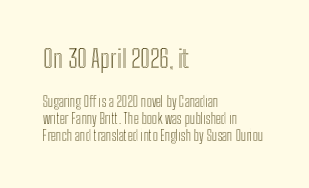
{"italic": "no", "underline": "no", "align": "left", "line_spacing_ratio": 1.21, "letter_spacing": "normal", "letter_spacing_em": 0.0, "larger_block": "first", "size_ratio": 1.79, "glyph_px": 25}
